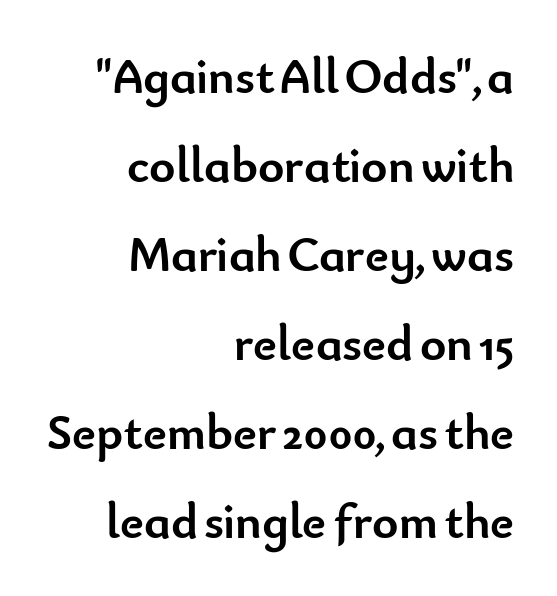
Rule under the text: the space is simply empty. A dark, heavy texture on the line: the type is bold. Rendered with straight, roman letterforms. One-word summary of the alignment: right. Compared with typical body copy, the letter spacing here is the same.
